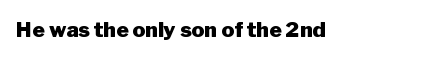
Q: Is the text bold? A: Yes.
Q: Is the text italic (slanted)? A: No, it is upright.
Q: Is the text underlined? A: No.
Q: Is the spacing between letters normal or unusually wide? A: Normal.
